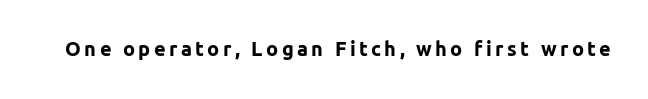
The type sits square on the baseline with zero lean. Lines of text with bare space underneath. Does the weight exceed regular? Yes, all the way to bold.
